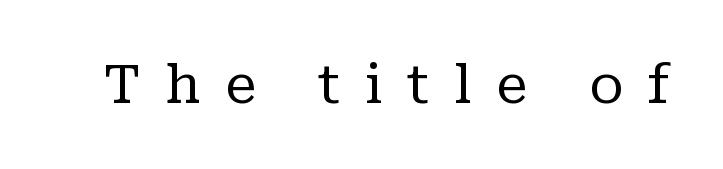
The image shows 53 px regular-weight serif type, upright; set unusually wide letter spacing (+0.46 em), not underlined; low stroke contrast and a medium x-height.
